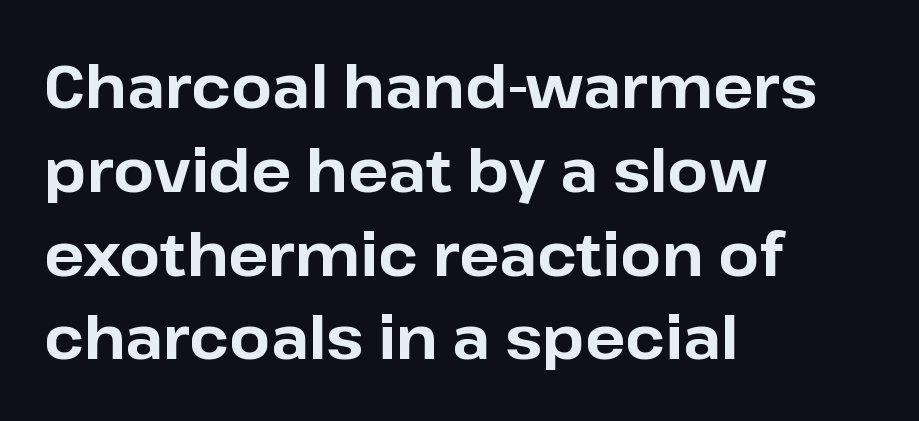
{"serif": "no", "italic": "no", "bold": "yes", "weight": "bold", "width": "normal", "stroke_contrast": "low", "x_height": "medium", "monospaced": "no", "underline": "no", "align": "left", "line_spacing": "normal", "line_spacing_ratio": 1.42, "letter_spacing": "normal", "letter_spacing_em": 0.0, "glyph_px": 59}
